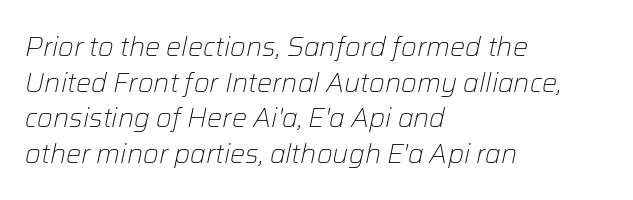
The image shows 27 px text type, italic (leaning right); set left-aligned, normal line spacing (1.32x), normal letter spacing, not underlined.
